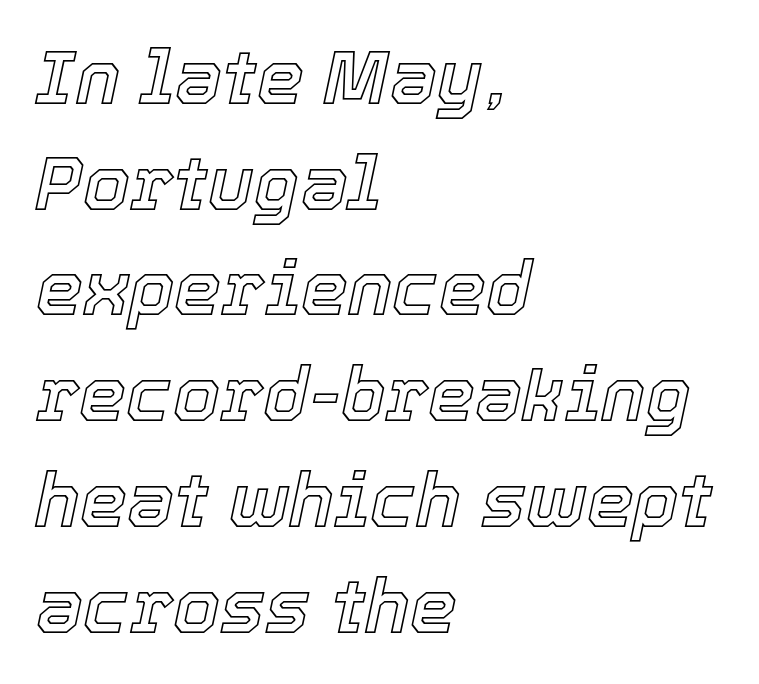
{"italic": "yes", "lean": "right", "slant_degrees": 12, "width": "normal", "x_height": "medium", "monospaced": "no", "underline": "no", "align": "left", "line_spacing": "normal", "line_spacing_ratio": 1.41, "letter_spacing": "normal", "letter_spacing_em": 0.0, "glyph_px": 75}
